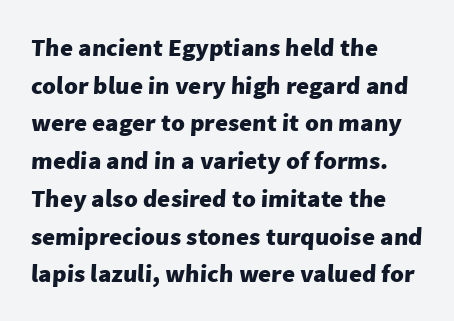
Q: Is the text bold? A: Yes.
Q: Is the text underlined? A: No.
Q: How is the paragraph aligned? A: Left-aligned.
Q: Is the spacing between letters normal or unusually wide? A: Normal.
Q: Is the spacing between lines tight, normal or loose? A: Normal.
